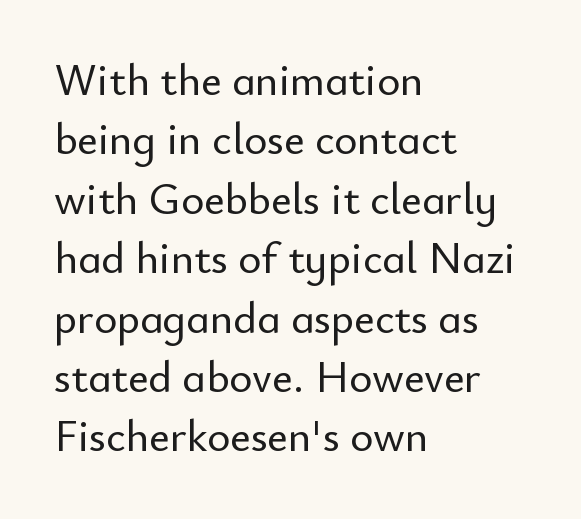
Q: Is the text italic (slanted)? A: No, it is upright.
Q: Is the typeface a serif or a sans-serif typeface? A: Sans-serif.
Q: Is the text underlined? A: No.
Q: How is the paragraph aligned? A: Left-aligned.
Q: Is the spacing between letters normal or unusually wide? A: Normal.
Q: Is the spacing between lines tight, normal or loose? A: Normal.
Q: Width (condensed, normal, or wide)? A: Normal.
Q: Stroke contrast? A: Low.
Q: x-height? A: Small.
Q: Monospaced? A: No.
